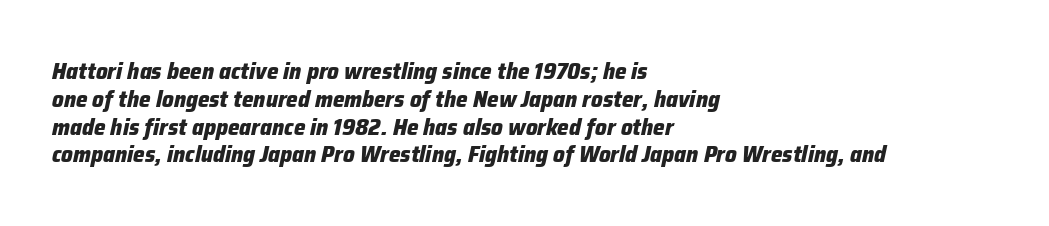
Q: Is the text bold? A: Yes.
Q: Is the text italic (slanted)? A: Yes, it leans right by about 12 degrees.
Q: Is the text underlined? A: No.
Q: How is the paragraph aligned? A: Left-aligned.
Q: Is the spacing between letters normal or unusually wide? A: Normal.
